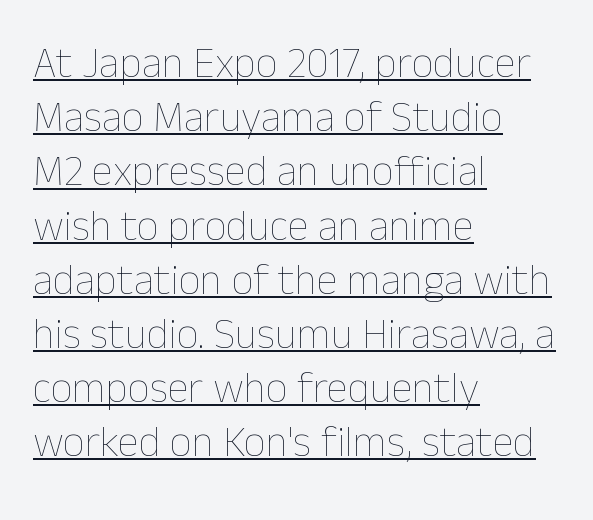
Q: Is the text bold? A: No.
Q: Is the text italic (slanted)? A: No, it is upright.
Q: Is the text underlined? A: Yes.
Q: How is the paragraph aligned? A: Left-aligned.
Q: Is the spacing between letters normal or unusually wide? A: Normal.
Q: Is the spacing between lines tight, normal or loose? A: Normal.
Q: Width (condensed, normal, or wide)? A: Normal.
Q: Stroke contrast? A: Low.
Q: x-height? A: Medium.
Q: Monospaced? A: No.
